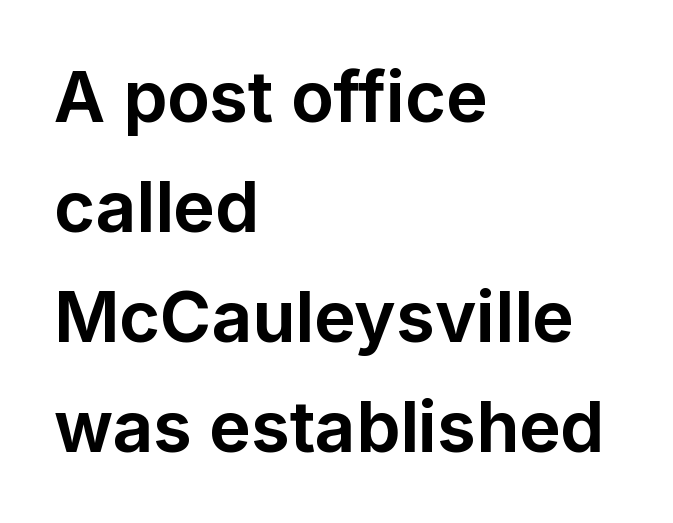
The image shows 70 px bold sans-serif type, upright; set left-aligned, normal line spacing (1.57x), normal letter spacing, not underlined; low stroke contrast and a medium x-height.
